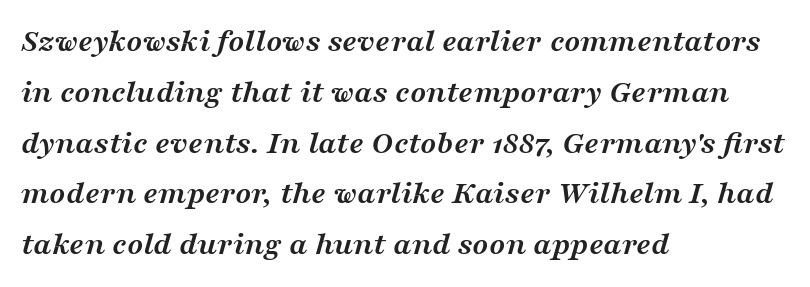
You can tell it's italic because the verticals aren't actually vertical. Old-style or modern, the face here clearly has serifs. Weight check: bold — yes, fully. What's the leading like? Ordinary, nothing unusual. You could not count columns in this text — the font is proportionally spaced. The passage is arranged the way most books set body copy — flush left.
